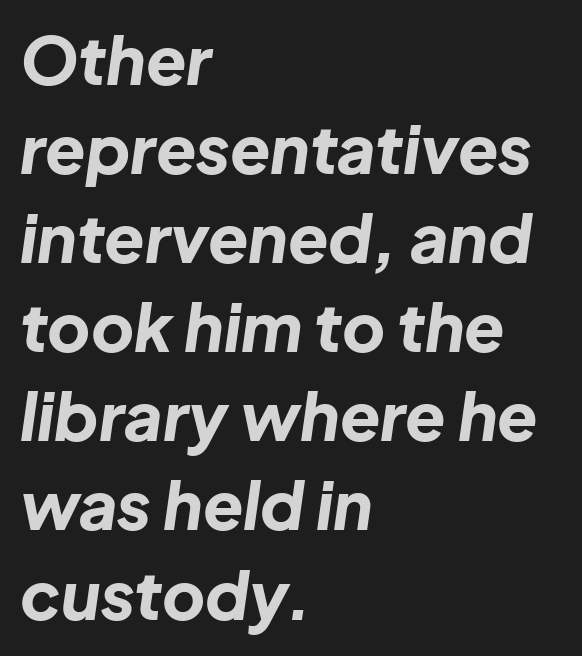
Q: Is the text bold? A: Yes.
Q: Is the text italic (slanted)? A: Yes, it leans right by about 8 degrees.
Q: Is the text underlined? A: No.
Q: How is the paragraph aligned? A: Left-aligned.
Q: Is the spacing between letters normal or unusually wide? A: Normal.
Q: Is the spacing between lines tight, normal or loose? A: Normal.
Q: Width (condensed, normal, or wide)? A: Normal.
Q: Stroke contrast? A: Low.
Q: x-height? A: Medium.
Q: Monospaced? A: No.
